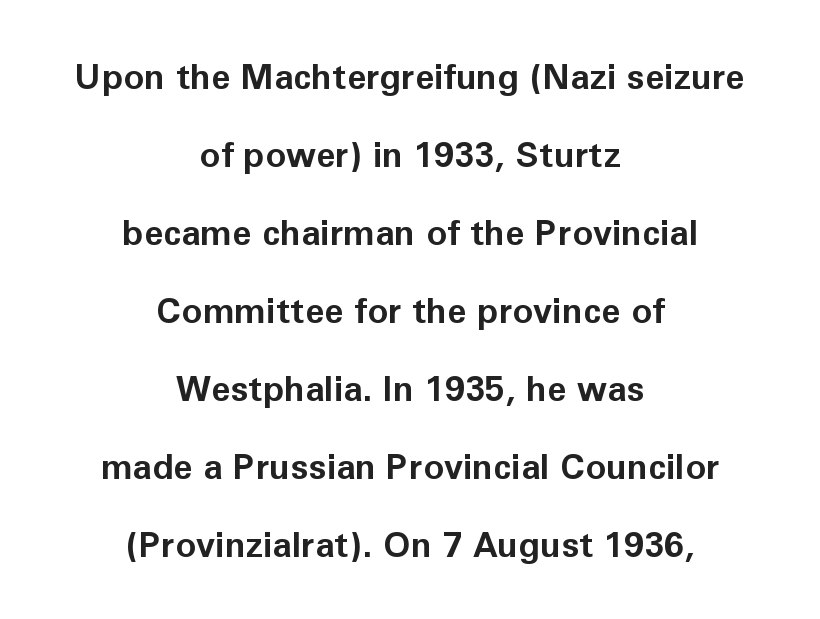
Q: Is the text bold? A: Yes.
Q: Is the text italic (slanted)? A: No, it is upright.
Q: Is the typeface a serif or a sans-serif typeface? A: Sans-serif.
Q: Is the text underlined? A: No.
Q: How is the paragraph aligned? A: Centered.
Q: Is the spacing between letters normal or unusually wide? A: Normal.
Q: Is the spacing between lines tight, normal or loose? A: Loose.
Q: Width (condensed, normal, or wide)? A: Normal.
Q: Stroke contrast? A: Low.
Q: x-height? A: Medium.
Q: Monospaced? A: No.
